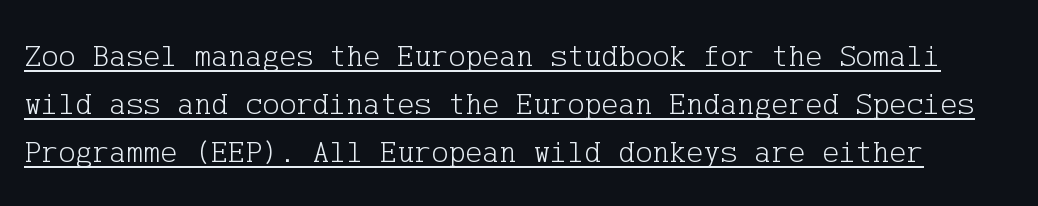
The font is comparable to plain body text, perhaps lighter. I'd call this a serif setting — the letters wear small feet. A continuous stroke trails under the words, as in a hyperlink. Here the glyphs are tracked normally, forming tight word shapes. Rows of type keep a routine distance in the vertical direction. Does the lettering tilt? It doesn't — this is upright.
